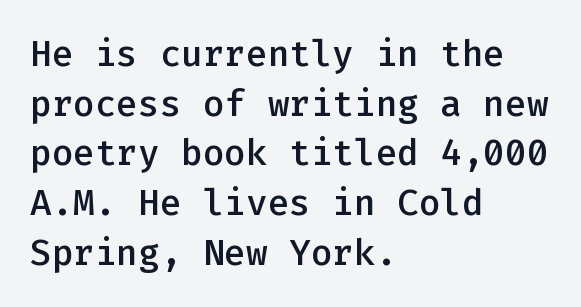
Q: Is the text bold? A: Semi-bold.
Q: Is the text italic (slanted)? A: No, it is upright.
Q: Is the typeface a serif or a sans-serif typeface? A: Sans-serif.
Q: Is the text underlined? A: No.
Q: How is the paragraph aligned? A: Left-aligned.
Q: Is the spacing between letters normal or unusually wide? A: Normal.
Q: Is the spacing between lines tight, normal or loose? A: Normal.
Q: Width (condensed, normal, or wide)? A: Normal.
Q: Stroke contrast? A: Low.
Q: x-height? A: Medium.
Q: Monospaced? A: Yes.
